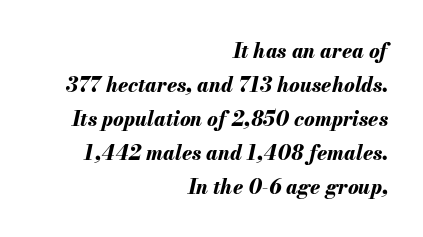
{"italic": "yes", "lean": "right", "slant_degrees": 13, "bold": "yes", "underline": "no", "align": "right", "line_spacing": "normal", "line_spacing_ratio": 1.7, "letter_spacing": "normal", "letter_spacing_em": 0.0, "glyph_px": 20}
